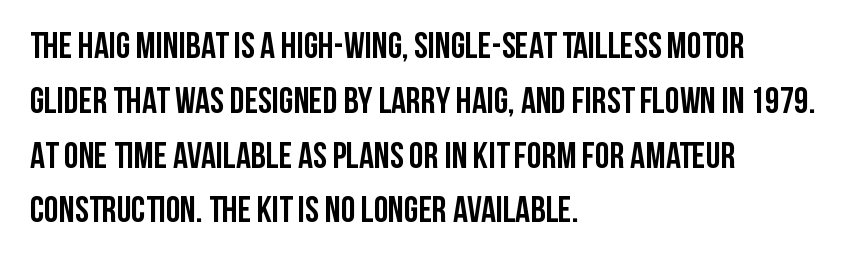
The image shows 37 px semibold, condensed sans-serif type, upright; set left-aligned, normal line spacing (1.48x), normal letter spacing, not underlined; low stroke contrast and a large x-height.
